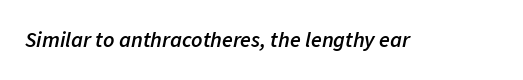
When letters slant like this, we call the style italic. Bare-footed words on every line. The passage shown is semibold, sitting just below true bold. You could call the tracking neutral — neither tight nor loose.
